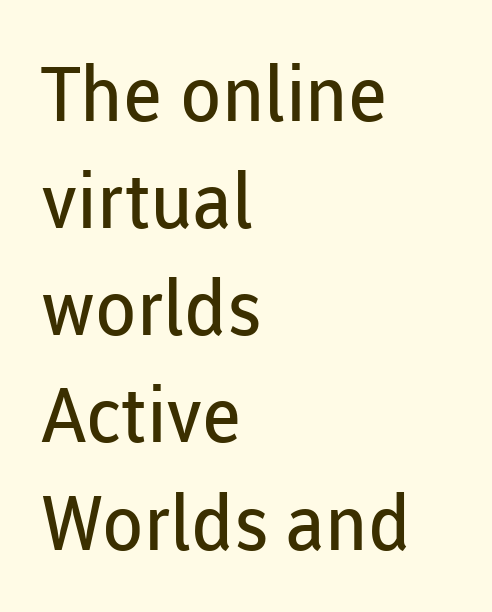
Q: Is the text bold? A: No.
Q: Is the text italic (slanted)? A: No, it is upright.
Q: Is the typeface a serif or a sans-serif typeface? A: Sans-serif.
Q: Is the text underlined? A: No.
Q: How is the paragraph aligned? A: Left-aligned.
Q: Is the spacing between letters normal or unusually wide? A: Normal.
Q: Is the spacing between lines tight, normal or loose? A: Normal.
Q: Width (condensed, normal, or wide)? A: Normal.
Q: Stroke contrast? A: Low.
Q: x-height? A: Medium.
Q: Monospaced? A: No.
